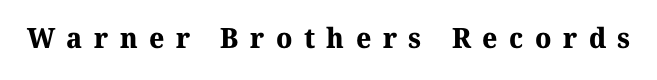
{"serif": "yes", "bold": "yes", "weight": "bold", "width": "normal", "stroke_contrast": "medium", "x_height": "medium", "monospaced": "no", "underline": "no", "letter_spacing": "wide", "letter_spacing_em": 0.41, "glyph_px": 28}
